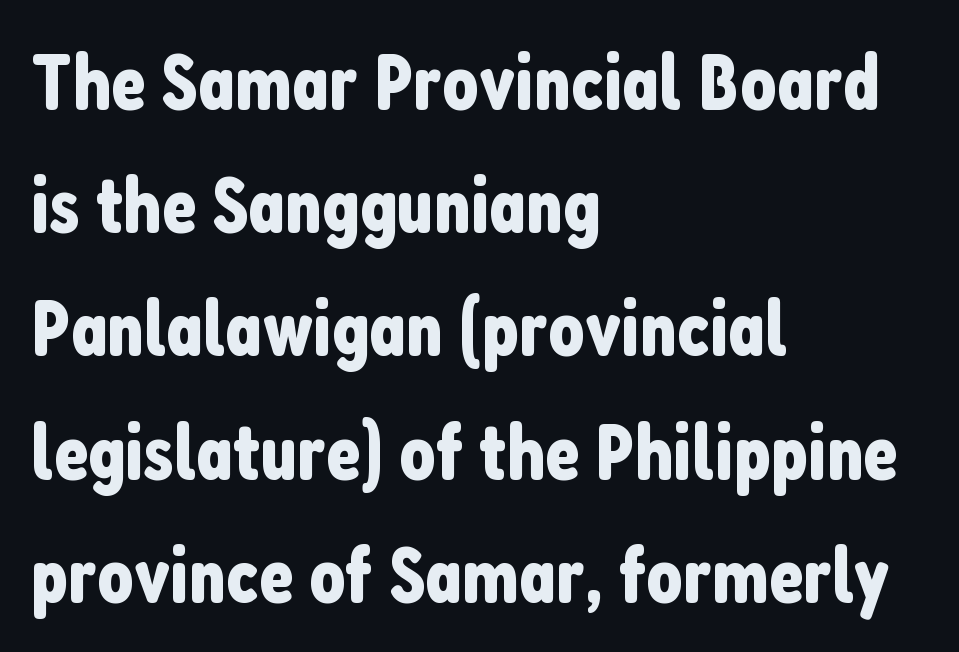
Q: Is the text italic (slanted)? A: No, it is upright.
Q: Is the typeface a serif or a sans-serif typeface? A: Sans-serif.
Q: Is the text underlined? A: No.
Q: How is the paragraph aligned? A: Left-aligned.
Q: Is the spacing between letters normal or unusually wide? A: Normal.
Q: Is the spacing between lines tight, normal or loose? A: Normal.
Q: Width (condensed, normal, or wide)? A: Condensed.
Q: Stroke contrast? A: Low.
Q: x-height? A: Medium.
Q: Monospaced? A: No.
